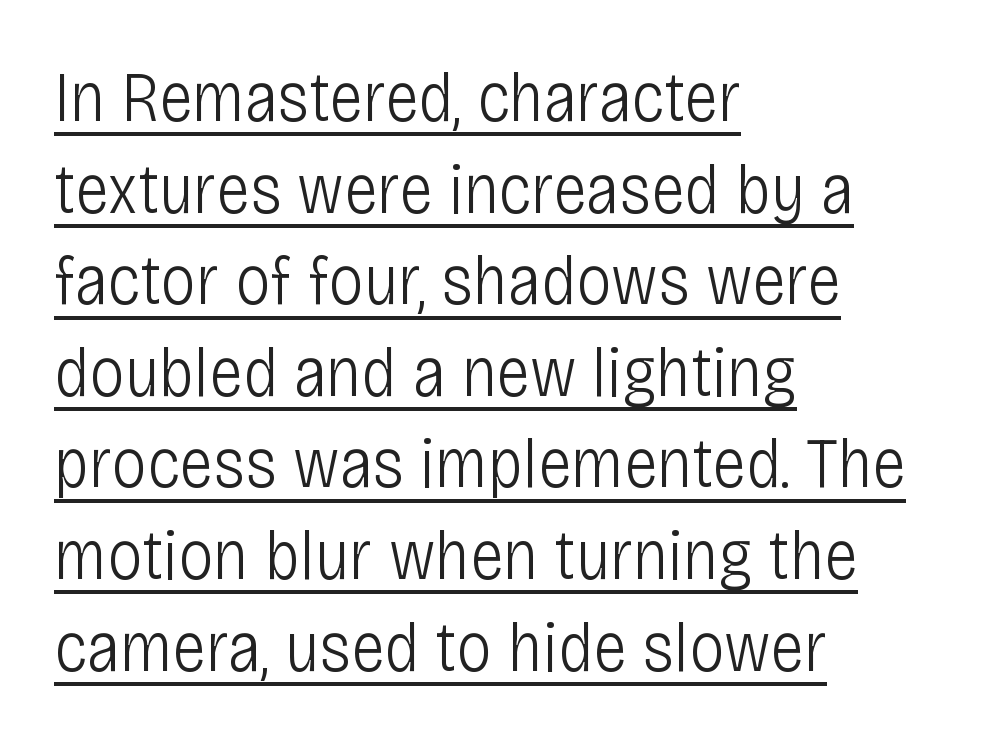
Between one letter and the next there's only the usual sliver of space. If you measured baseline to baseline, you'd find a middling distance. Caption: face not bold, strokes unweighted. Ordinary non-slanted type is in use. Each letter keeps its own natural width here, so spacing adapts to shape. The lines are quadded left.
